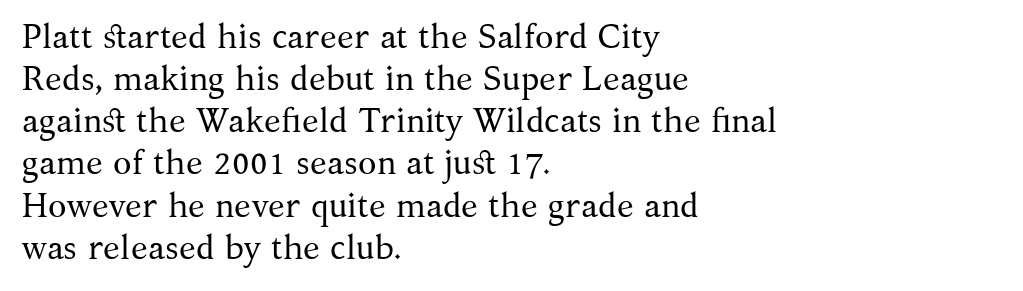
Tracking here is standard; glyphs follow each other at the usual distance. Underline: absent. Alignment: flush left. No italicization has been applied; the sample stays upright. Unlike a clean sans, this face finishes its strokes with serifs. Think of a printed novel: that variable character pitch is what you see here.
